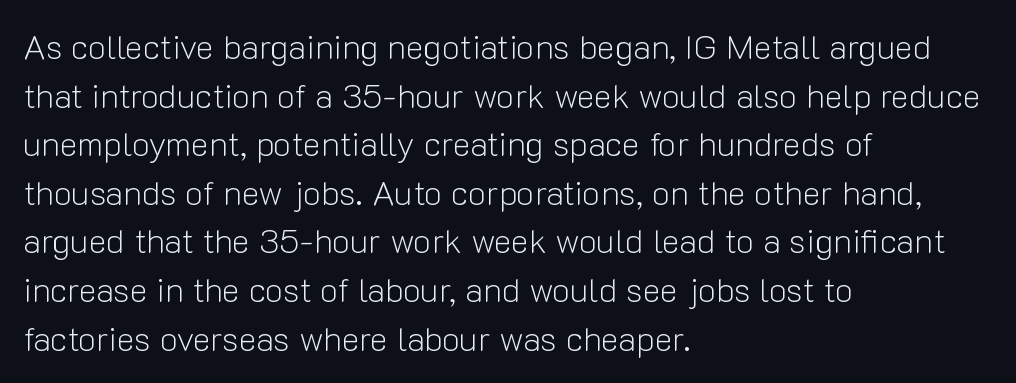
Q: Is the text bold? A: No.
Q: Is the text italic (slanted)? A: No, it is upright.
Q: Is the typeface a serif or a sans-serif typeface? A: Sans-serif.
Q: Is the text underlined? A: No.
Q: How is the paragraph aligned? A: Left-aligned.
Q: Is the spacing between letters normal or unusually wide? A: Normal.
Q: Is the spacing between lines tight, normal or loose? A: Normal.
Q: Width (condensed, normal, or wide)? A: Normal.
Q: Stroke contrast? A: Low.
Q: x-height? A: Medium.
Q: Monospaced? A: No.
